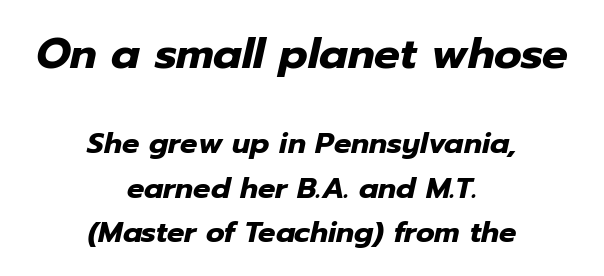
This block has exactly the height ordinary leading produces. Bigger letters appear in the top chunk; the bottom chunk is reduced. The line texture is even and compact thanks to regular tracking. Where is the straight margin? There isn't one; the lines are centered. Heavy, bold letterforms. The strip under each line holds only bare page.
